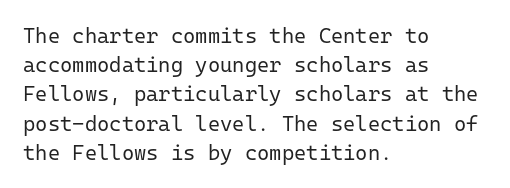
Tracking here is standard; glyphs follow each other at the usual distance. Heft: none added — not bold. These lines are set flush left with a ragged right edge. The letters stand straight up with perfectly vertical stems. Has an underline been added? It has not.
